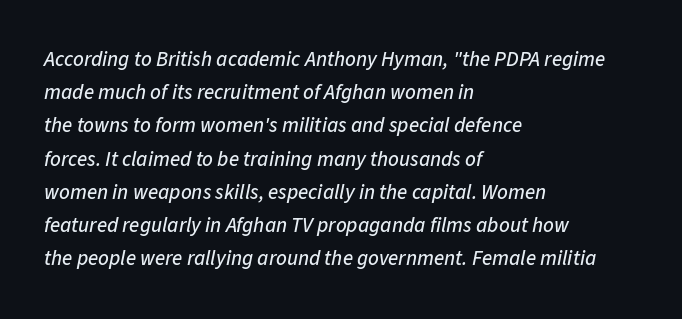
Q: Is the text italic (slanted)? A: Yes, it leans right by about 11 degrees.
Q: Is the text underlined? A: No.
Q: How is the paragraph aligned? A: Left-aligned.
Q: Is the spacing between letters normal or unusually wide? A: Normal.
Q: Is the spacing between lines tight, normal or loose? A: Normal.
